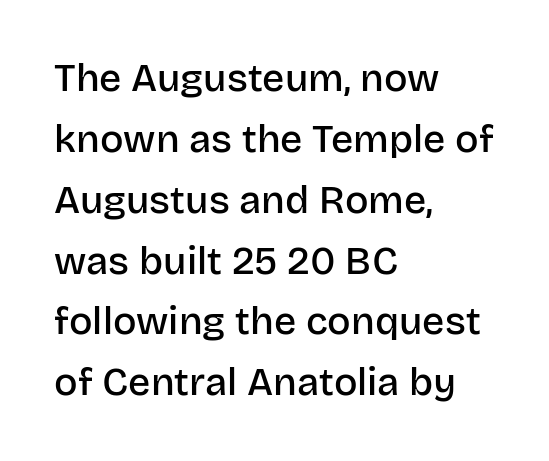
{"serif": "no", "italic": "no", "bold": "semi", "weight": "semibold", "width": "normal", "stroke_contrast": "low", "x_height": "large", "monospaced": "no", "underline": "no", "align": "left", "line_spacing": "normal", "line_spacing_ratio": 1.56, "letter_spacing": "normal", "letter_spacing_em": 0.0, "glyph_px": 39}
